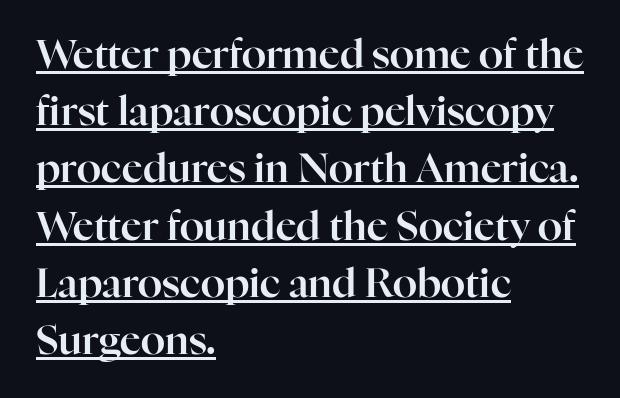
{"serif": "yes", "italic": "no", "width": "normal", "stroke_contrast": "high", "x_height": "medium", "monospaced": "no", "underline": "yes", "align": "left", "line_spacing": "normal", "line_spacing_ratio": 1.43, "letter_spacing": "normal", "letter_spacing_em": 0.0, "glyph_px": 40}
